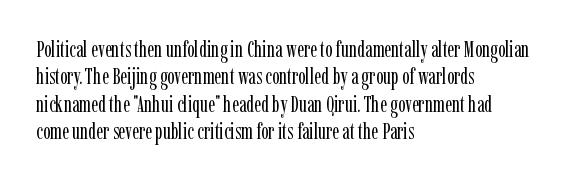
{"italic": "no", "bold": "no", "underline": "no", "align": "left", "line_spacing": "normal", "line_spacing_ratio": 1.25, "letter_spacing": "normal", "letter_spacing_em": 0.0, "glyph_px": 22}
